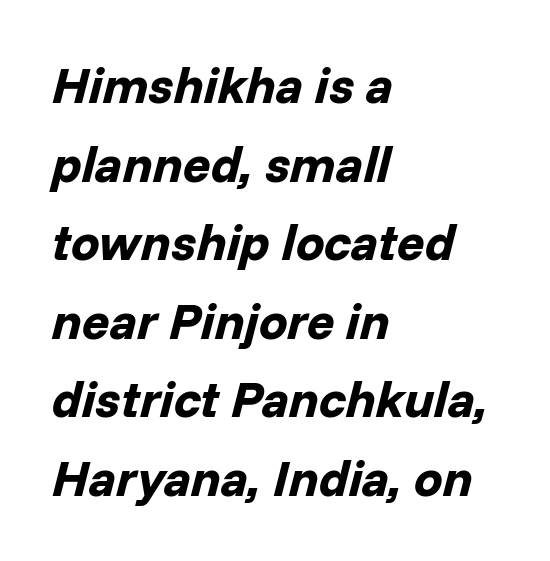
Q: Is the text bold? A: Yes.
Q: Is the text italic (slanted)? A: Yes, it leans right by about 14 degrees.
Q: Is the text underlined? A: No.
Q: How is the paragraph aligned? A: Left-aligned.
Q: Is the spacing between letters normal or unusually wide? A: Normal.
Q: Is the spacing between lines tight, normal or loose? A: Normal.
Q: Width (condensed, normal, or wide)? A: Normal.
Q: Stroke contrast? A: Low.
Q: x-height? A: Medium.
Q: Monospaced? A: No.
